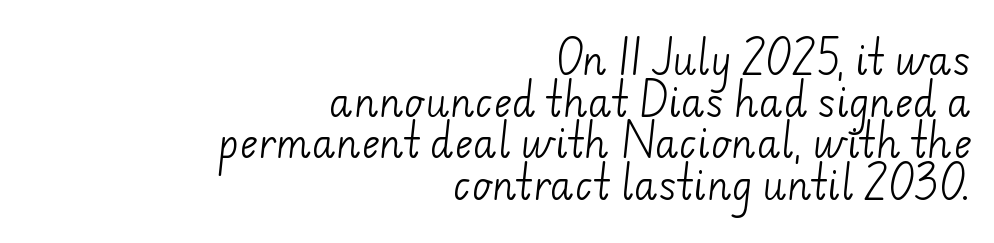
The image shows 39 px light sans-serif type; set right-aligned, tight line spacing (1.07x), normal letter spacing, not underlined; low stroke contrast and a small x-height.
